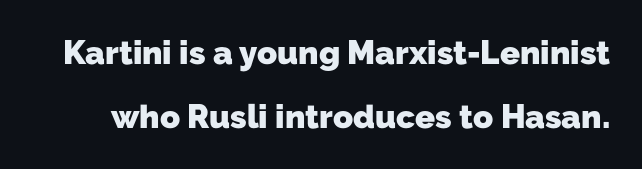
Q: Is the text bold? A: Yes.
Q: Is the typeface a serif or a sans-serif typeface? A: Sans-serif.
Q: Is the text underlined? A: No.
Q: Is the spacing between letters normal or unusually wide? A: Normal.
Q: Is the spacing between lines tight, normal or loose? A: Loose.
Q: Width (condensed, normal, or wide)? A: Normal.
Q: Stroke contrast? A: Low.
Q: x-height? A: Medium.
Q: Monospaced? A: No.
